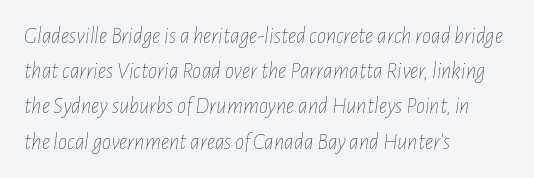
Students, note that the glyphs here touch the page at normal intervals. The space between consecutive lines is moderate. Decoration check: the copy has no underline. The weight would be labelled regular, book, light, or lighter still.
